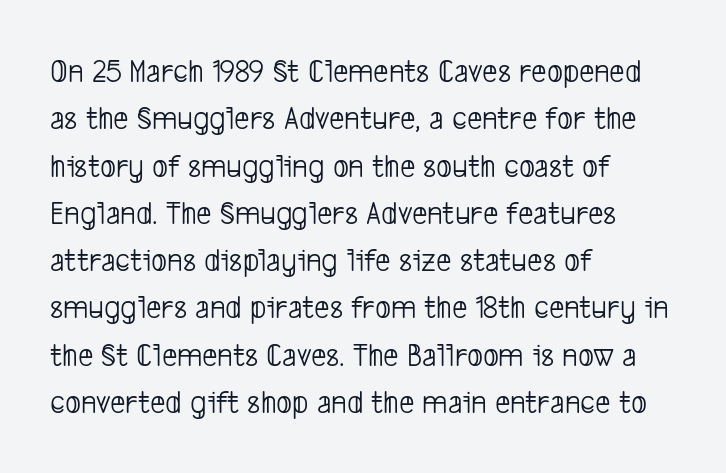
The image shows 34 px light, condensed sans-serif type; set left-aligned, normal line spacing (1.39x), normal letter spacing, not underlined; low stroke contrast and a medium x-height.
